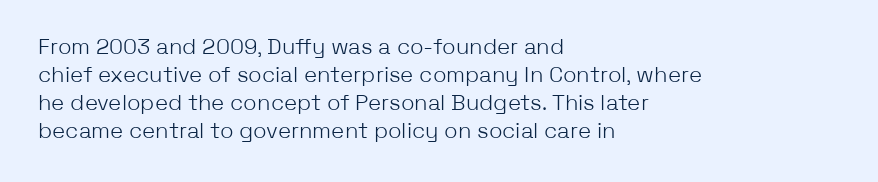
The image shows 22 px text type, upright; set left-aligned, normal line spacing (1.28x), normal letter spacing, not underlined.
